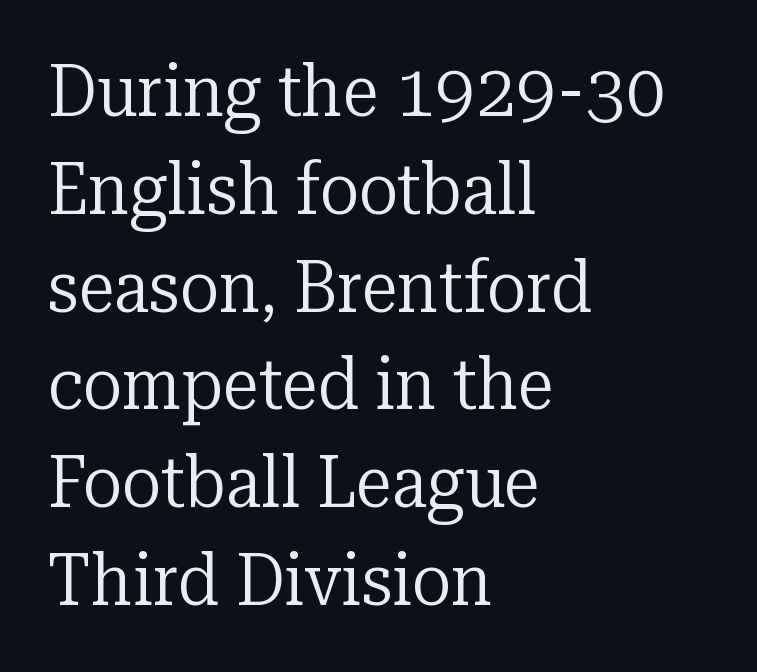
The image shows 73 px regular-weight serif type, upright; set left-aligned, normal line spacing (1.34x), normal letter spacing, not underlined; low stroke contrast and a medium x-height.
